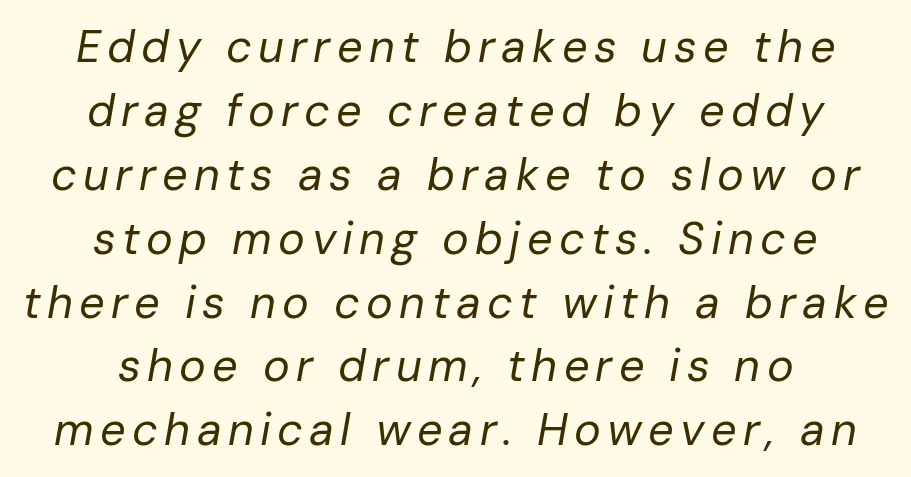
{"italic": "yes", "lean": "right", "slant_degrees": 10, "bold": "no", "weight": "regular", "width": "normal", "stroke_contrast": "low", "x_height": "medium", "monospaced": "no", "underline": "no", "align": "center", "line_spacing": "normal", "line_spacing_ratio": 1.42, "glyph_px": 45}
